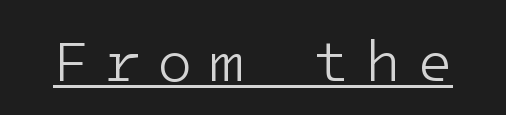
Letterform terminals end flat and unadorned throughout the passage. The words here are underlined. Inter-character spacing is expanded well beyond the font's built-in metrics. Weight: regular or lighter.
